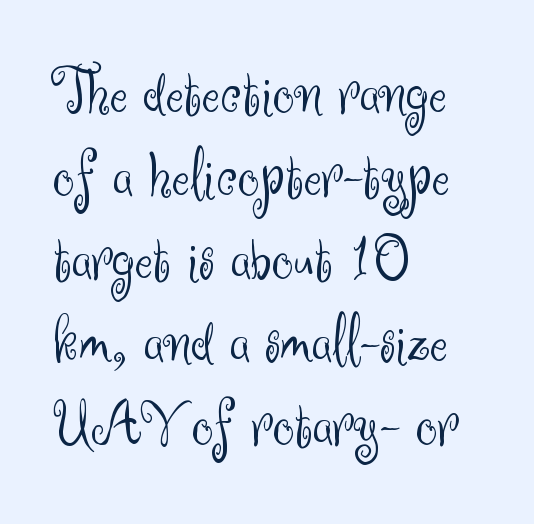
Q: Is the text bold? A: No.
Q: Is the text italic (slanted)? A: No, it is upright.
Q: Is the typeface a serif or a sans-serif typeface? A: Sans-serif.
Q: Is the text underlined? A: No.
Q: How is the paragraph aligned? A: Left-aligned.
Q: Is the spacing between letters normal or unusually wide? A: Normal.
Q: Width (condensed, normal, or wide)? A: Normal.
Q: Stroke contrast? A: Medium.
Q: x-height? A: Small.
Q: Monospaced? A: No.
